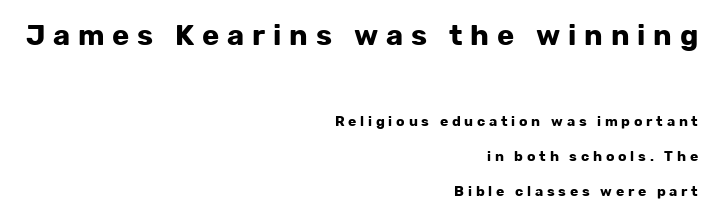
{"serif": "no", "italic": "no", "bold": "yes", "weight": "bold", "width": "normal", "stroke_contrast": "low", "x_height": "medium", "monospaced": "no", "underline": "no", "align": "right", "line_spacing": "loose", "line_spacing_ratio": 2.49, "letter_spacing": "wide", "letter_spacing_em": 0.27, "larger_block": "first", "size_ratio": 2.07, "glyph_px": 29}
